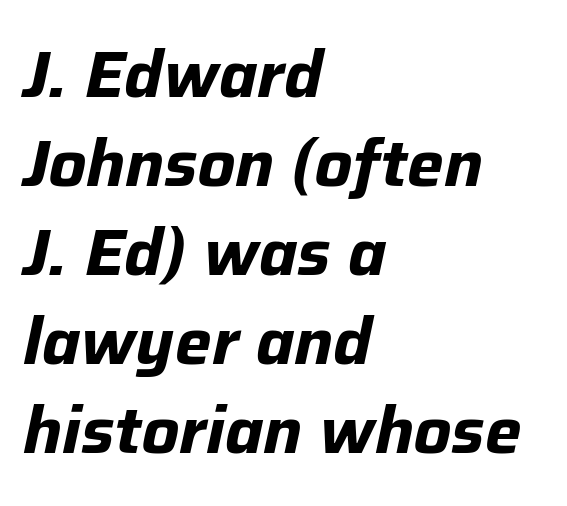
Does the copy run flush right? No — it runs flush left. The string is rendered with underlining switched off. You could not count columns in this text — the font is proportionally spaced. Honestly, the row spacing looks completely unremarkable. The horizontal fit of the characters is conventional and even. You can tell it's italic because the verticals aren't actually vertical.
